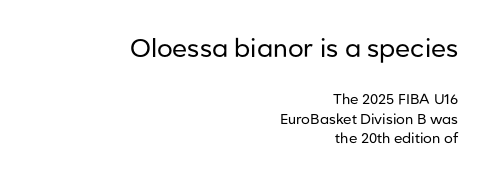
The image shows 25 px text type, upright; set right-aligned, normal line spacing (1.4x), normal letter spacing, not underlined; the first (top) block is 1.79x larger.
